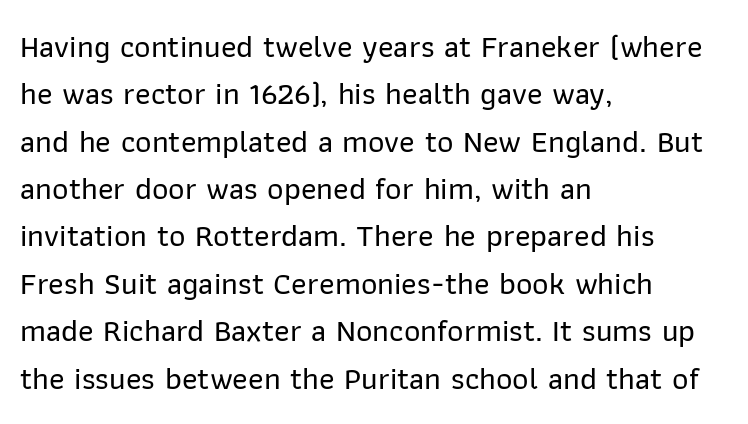
Horizontal alignment here is leftward, the default for most running prose. You could not count columns in this text — the font is proportionally spaced. Descender tails drop into unmarked territory. The letterforms sit shoulder to shoulder at normal distance.
